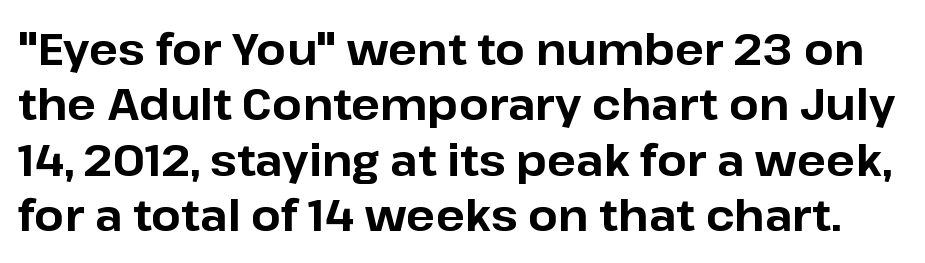
The font is running at its bold setting. The space between consecutive lines is moderate. Look at the tracking — it's just the regular setting, nothing added. The designer went with a sans here, leaving each stem footless. This sample has the flowing, uneven cadence of proportional lettering.
